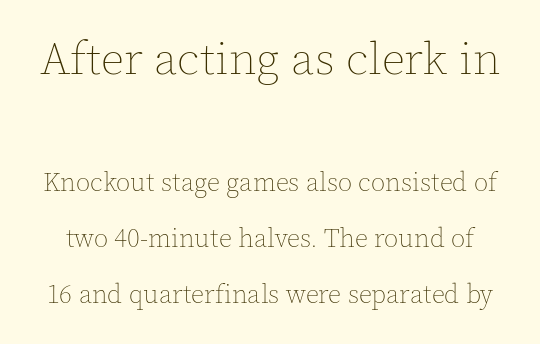
Q: Is the text bold? A: No.
Q: Is the text italic (slanted)? A: No, it is upright.
Q: Is the text underlined? A: No.
Q: Is the spacing between letters normal or unusually wide? A: Normal.
Q: Is the spacing between lines tight, normal or loose? A: Loose.
Q: Which block of text is set in a larger size, the first (top) or the second (bottom)? A: The first (top) one.
Q: Width (condensed, normal, or wide)? A: Normal.
Q: x-height? A: Medium.
Q: Monospaced? A: No.
